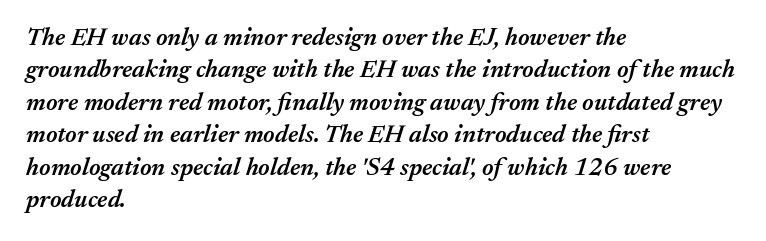
{"italic": "yes", "lean": "right", "slant_degrees": 17, "bold": "semi", "underline": "no", "align": "left", "line_spacing": "normal", "line_spacing_ratio": 1.3, "letter_spacing": "normal", "letter_spacing_em": 0.0, "glyph_px": 25}
